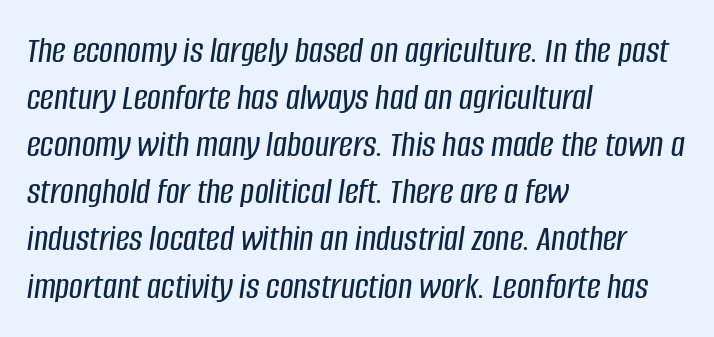
Q: Is the text italic (slanted)? A: Yes, it leans right by about 8 degrees.
Q: Is the text underlined? A: No.
Q: How is the paragraph aligned? A: Left-aligned.
Q: Is the spacing between letters normal or unusually wide? A: Normal.
Q: Width (condensed, normal, or wide)? A: Condensed.
Q: Stroke contrast? A: Low.
Q: x-height? A: Large.
Q: Monospaced? A: No.
